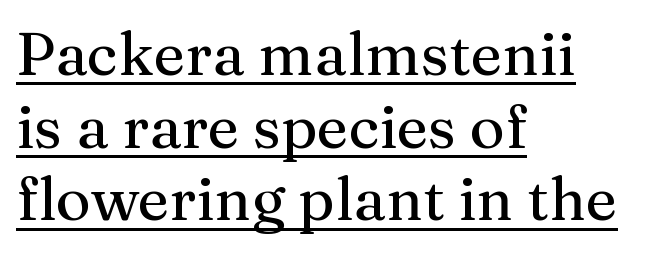
The rendering uses natural spacing where letterforms have individual widths. The typesetter has applied underlining to the passage shown. In terms of letterform style, serifs are clearly present. The lettering stays uniformly vertical, giving the passage a roman look.
